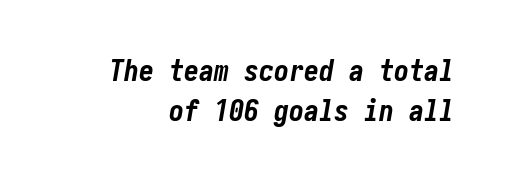
The image shows 30 px bold, condensed type, italic (leaning right); set normal line spacing (1.33x), normal letter spacing, not underlined; low stroke contrast and a medium x-height.
